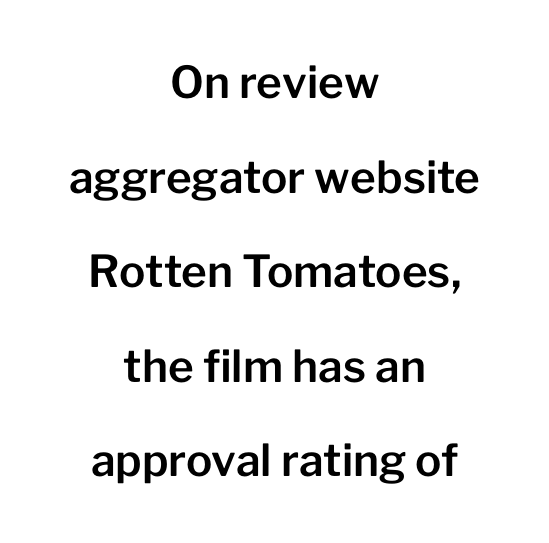
{"serif": "no", "italic": "no", "width": "normal", "stroke_contrast": "low", "x_height": "medium", "monospaced": "no", "underline": "no", "align": "center", "line_spacing": "loose", "line_spacing_ratio": 2.15, "letter_spacing": "normal", "letter_spacing_em": 0.0, "glyph_px": 44}
